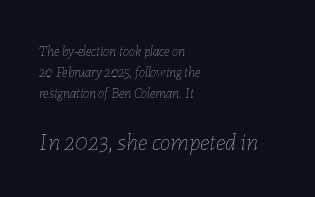
{"italic": "yes", "lean": "right", "slant_degrees": 7, "bold": "no", "underline": "no", "align": "left", "line_spacing": "normal", "line_spacing_ratio": 1.51, "letter_spacing": "normal", "letter_spacing_em": 0.0, "larger_block": "second", "size_ratio": 1.71, "glyph_px": 24}
